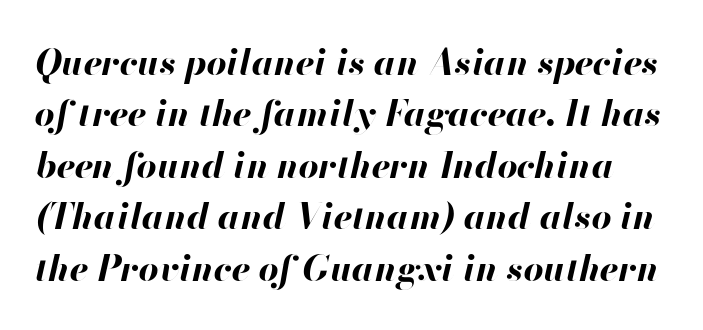
Q: Is the text bold? A: Yes.
Q: Is the text italic (slanted)? A: Yes, it leans right by about 13 degrees.
Q: Is the text underlined? A: No.
Q: Is the spacing between letters normal or unusually wide? A: Normal.
Q: Is the spacing between lines tight, normal or loose? A: Normal.
Q: Width (condensed, normal, or wide)? A: Normal.
Q: Stroke contrast? A: High.
Q: x-height? A: Small.
Q: Monospaced? A: No.
